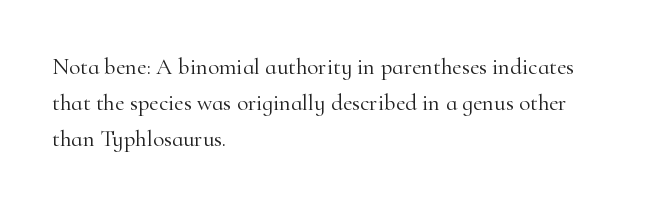
Q: Is the text bold? A: No.
Q: Is the text italic (slanted)? A: No, it is upright.
Q: Is the text underlined? A: No.
Q: How is the paragraph aligned? A: Left-aligned.
Q: Is the spacing between letters normal or unusually wide? A: Normal.
Q: Is the spacing between lines tight, normal or loose? A: Normal.
